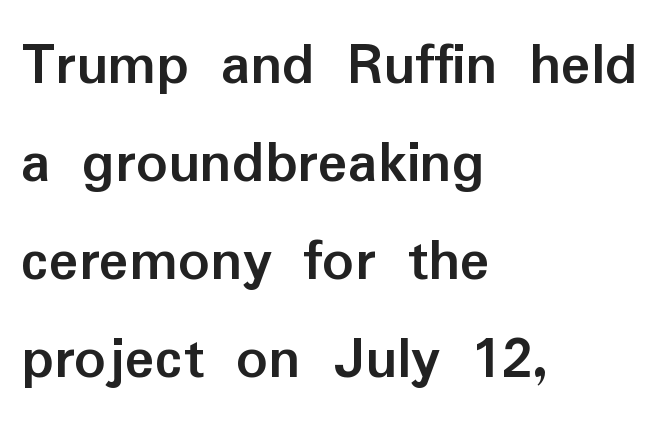
{"serif": "no", "italic": "no", "bold": "yes", "weight": "semibold", "width": "normal", "stroke_contrast": "low", "x_height": "medium", "monospaced": "no", "underline": "no", "align": "left", "line_spacing": "normal", "line_spacing_ratio": 1.58, "letter_spacing": "normal", "letter_spacing_em": 0.0, "glyph_px": 62}
